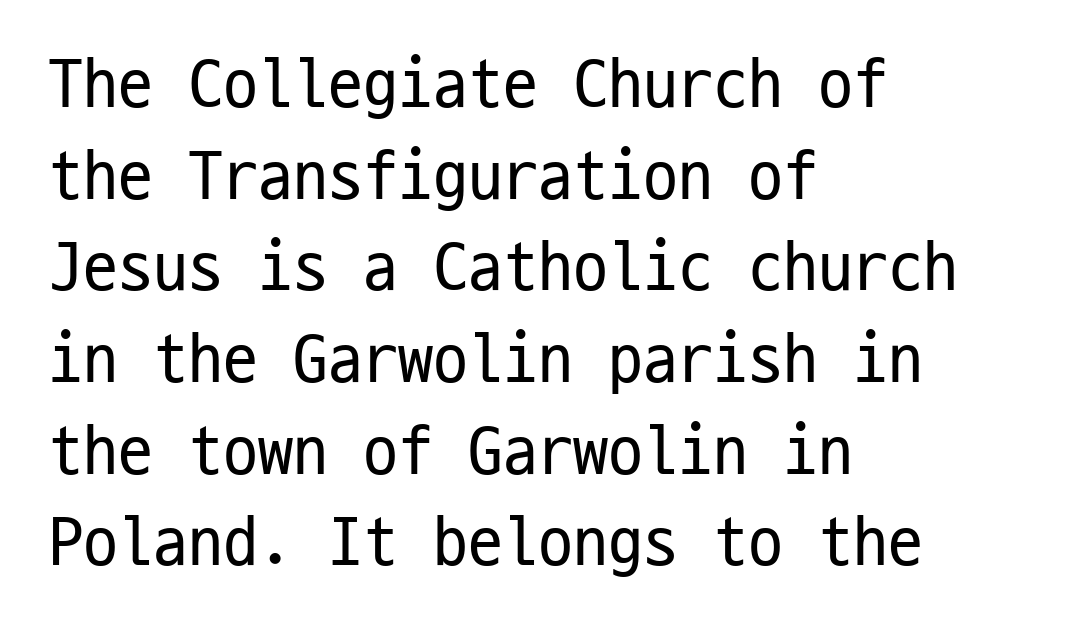
The image shows 70 px regular-weight, condensed sans-serif type, upright, monospaced; set left-aligned, normal line spacing (1.31x), normal letter spacing, not underlined; low stroke contrast and a medium x-height.
